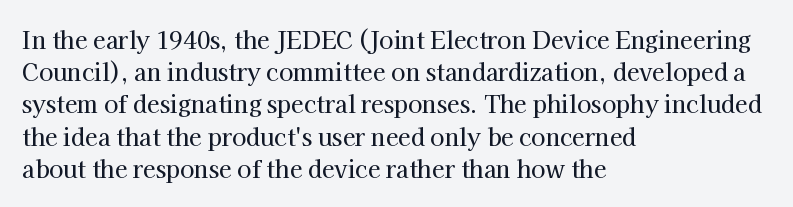
Q: Is the text italic (slanted)? A: No, it is upright.
Q: Is the text underlined? A: No.
Q: How is the paragraph aligned? A: Left-aligned.
Q: Is the spacing between letters normal or unusually wide? A: Normal.
Q: Is the spacing between lines tight, normal or loose? A: Normal.
